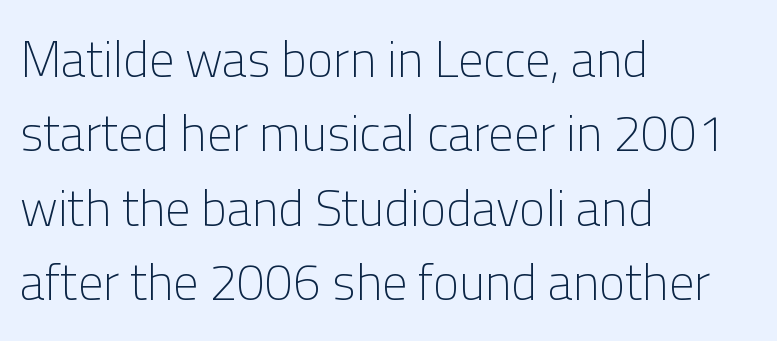
{"serif": "no", "italic": "no", "bold": "no", "weight": "light", "width": "normal", "stroke_contrast": "low", "x_height": "medium", "monospaced": "no", "underline": "no", "align": "left", "line_spacing": "normal", "line_spacing_ratio": 1.49, "letter_spacing": "normal", "letter_spacing_em": 0.0, "glyph_px": 50}
